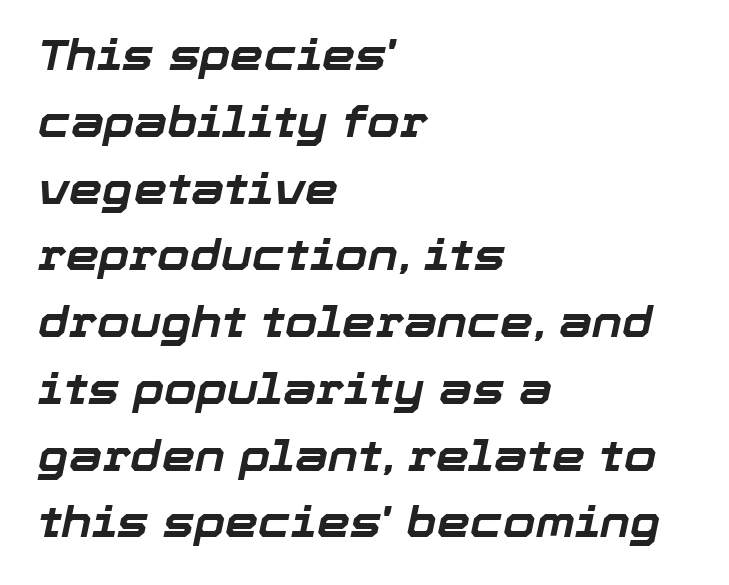
{"italic": "yes", "lean": "right", "slant_degrees": 12, "bold": "yes", "weight": "bold", "width": "normal", "stroke_contrast": "low", "x_height": "medium", "monospaced": "no", "underline": "no", "align": "left", "line_spacing": "normal", "line_spacing_ratio": 1.59, "letter_spacing": "normal", "letter_spacing_em": 0.0, "glyph_px": 42}
